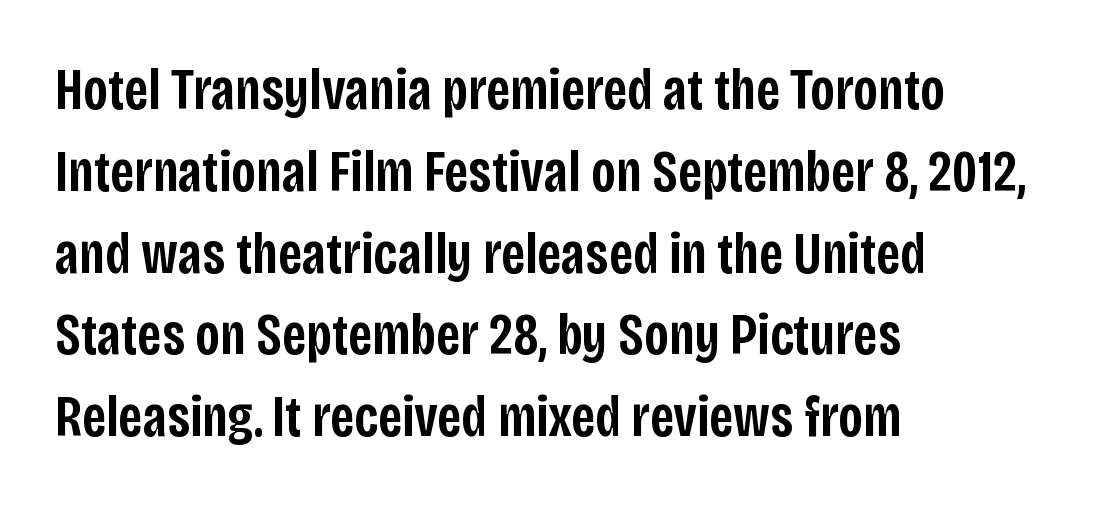
Q: Is the text bold? A: Semi-bold.
Q: Is the text italic (slanted)? A: No, it is upright.
Q: Is the typeface a serif or a sans-serif typeface? A: Sans-serif.
Q: Is the text underlined? A: No.
Q: How is the paragraph aligned? A: Left-aligned.
Q: Is the spacing between letters normal or unusually wide? A: Normal.
Q: Is the spacing between lines tight, normal or loose? A: Normal.
Q: Width (condensed, normal, or wide)? A: Condensed.
Q: Stroke contrast? A: Low.
Q: x-height? A: Large.
Q: Monospaced? A: No.
